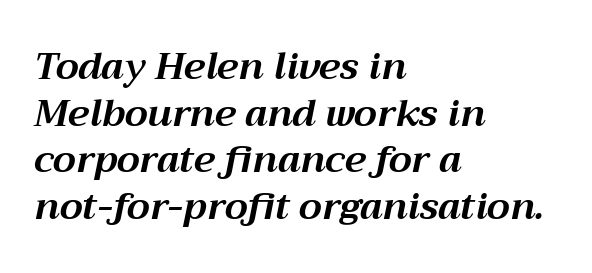
The face used here is proportionally spaced, like ordinary book or web type. Line starts are locked; line ends wander. A typesetter would mark this as italic. Its strokes are broad and dark, the hallmark of bold type.
